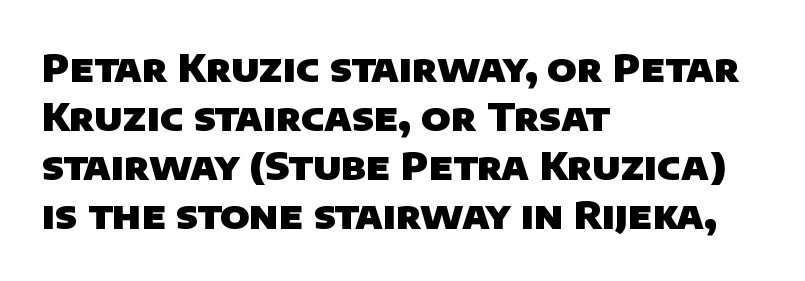
Q: Is the text bold? A: Yes.
Q: Is the typeface a serif or a sans-serif typeface? A: Sans-serif.
Q: Is the text underlined? A: No.
Q: How is the paragraph aligned? A: Left-aligned.
Q: Is the spacing between letters normal or unusually wide? A: Normal.
Q: Is the spacing between lines tight, normal or loose? A: Normal.
Q: Width (condensed, normal, or wide)? A: Normal.
Q: Stroke contrast? A: Low.
Q: x-height? A: Large.
Q: Monospaced? A: No.
